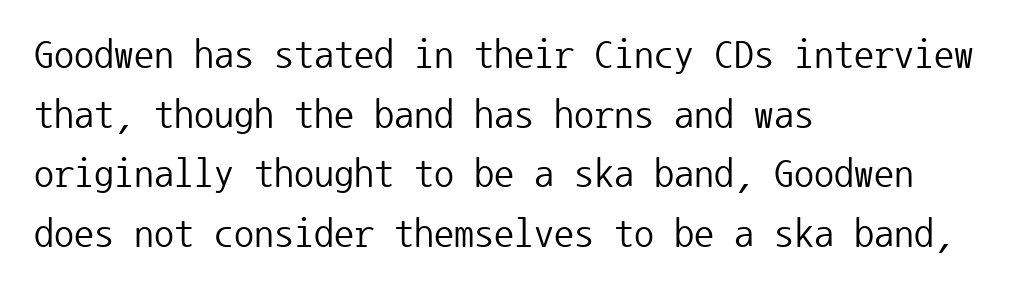
Q: Is the text bold? A: No.
Q: Is the text italic (slanted)? A: No, it is upright.
Q: Is the typeface a serif or a sans-serif typeface? A: Sans-serif.
Q: Is the text underlined? A: No.
Q: How is the paragraph aligned? A: Left-aligned.
Q: Is the spacing between letters normal or unusually wide? A: Normal.
Q: Is the spacing between lines tight, normal or loose? A: Normal.
Q: Width (condensed, normal, or wide)? A: Normal.
Q: Stroke contrast? A: Low.
Q: x-height? A: Medium.
Q: Monospaced? A: Yes.
